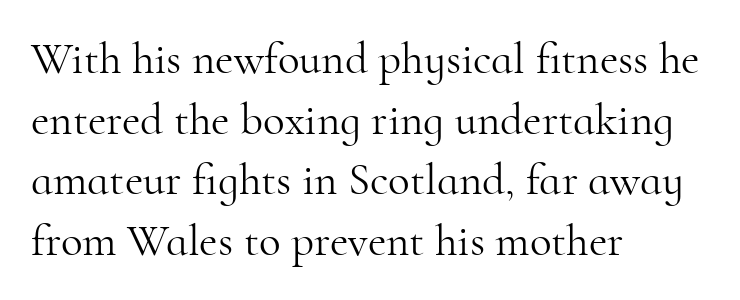
The image shows 45 px light serif type, upright; set left-aligned, normal line spacing (1.35x), normal letter spacing, not underlined; high stroke contrast and a small x-height.
